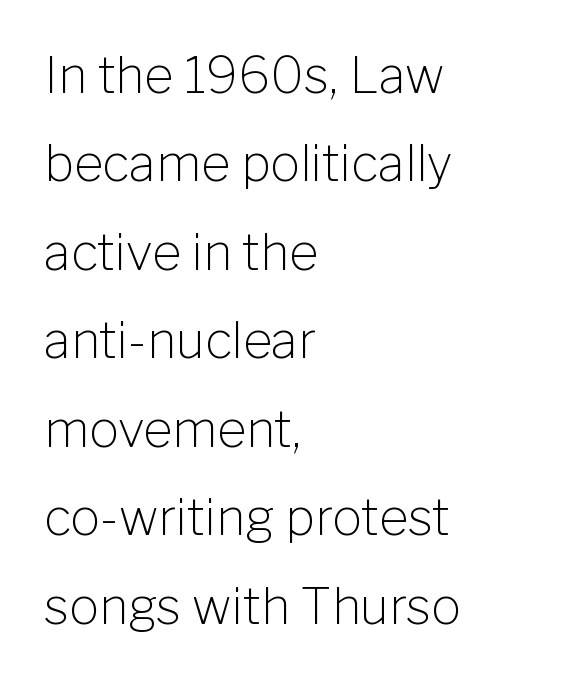
Q: Is the text bold? A: No.
Q: Is the text italic (slanted)? A: No, it is upright.
Q: Is the typeface a serif or a sans-serif typeface? A: Sans-serif.
Q: Is the text underlined? A: No.
Q: How is the paragraph aligned? A: Left-aligned.
Q: Is the spacing between letters normal or unusually wide? A: Normal.
Q: Width (condensed, normal, or wide)? A: Normal.
Q: Stroke contrast? A: Low.
Q: x-height? A: Medium.
Q: Monospaced? A: No.
